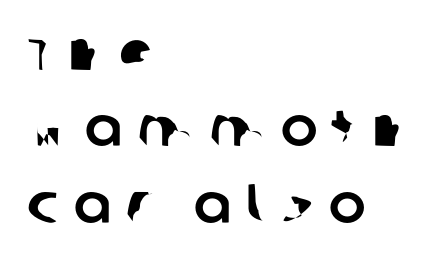
{"serif": "no", "width": "normal", "stroke_contrast": "low", "x_height": "large", "monospaced": "no", "underline": "no", "align": "left", "line_spacing": "normal", "line_spacing_ratio": 1.39, "letter_spacing": "wide", "letter_spacing_em": 0.28, "glyph_px": 55}
